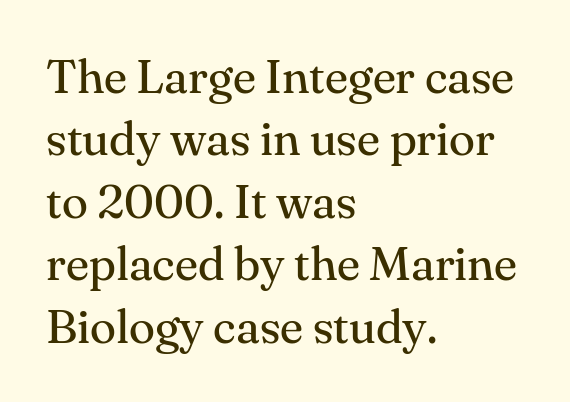
The image shows 48 px regular-weight serif type, upright; set left-aligned, normal line spacing (1.3x), normal letter spacing, not underlined; medium stroke contrast and a small x-height.
